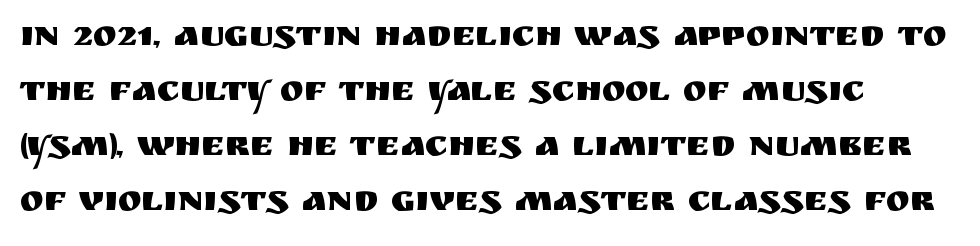
Underlining? Definitely not there. The axis of the letterforms is exactly vertical. What's the leading like? Ordinary, nothing unusual. Type style note: lacks serifs.
